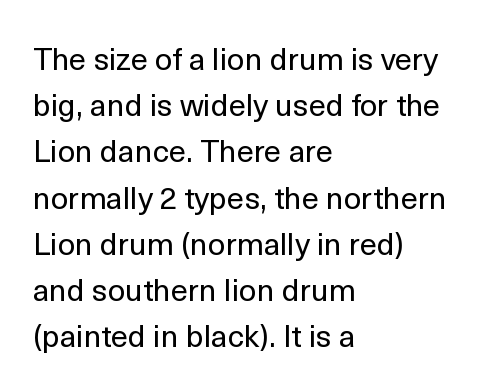
The image shows 31 px regular-weight sans-serif type, upright; set left-aligned, normal line spacing (1.49x), normal letter spacing, not underlined; a medium x-height.
